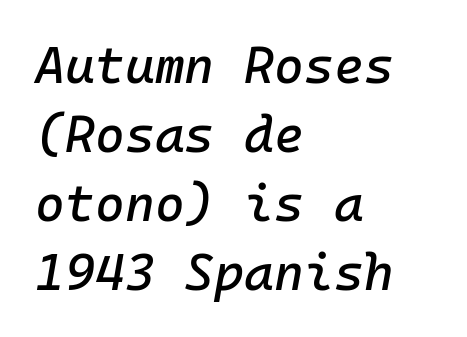
The designer left line spacing at the default. The font's italic variant was chosen for this text. This sample is left-justified, so line endings fall wherever the words run out. Monospaced: the letters line up in strict vertical columns. Glyph-to-glyph distance matches everyday printed text. Just letters on the line, the space beneath them empty.
